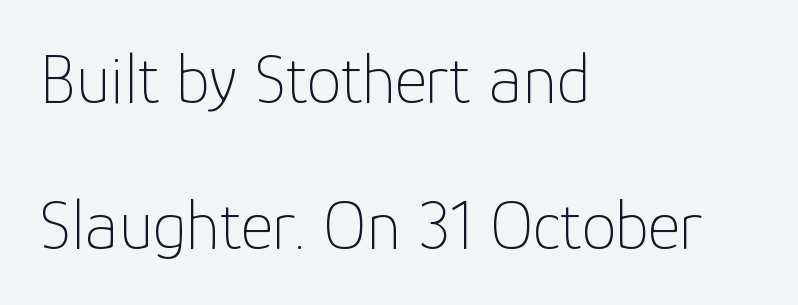
Q: Is the text bold? A: No.
Q: Is the text italic (slanted)? A: No, it is upright.
Q: Is the typeface a serif or a sans-serif typeface? A: Sans-serif.
Q: Is the text underlined? A: No.
Q: How is the paragraph aligned? A: Left-aligned.
Q: Is the spacing between letters normal or unusually wide? A: Normal.
Q: Is the spacing between lines tight, normal or loose? A: Loose.
Q: Width (condensed, normal, or wide)? A: Normal.
Q: Stroke contrast? A: Low.
Q: x-height? A: Medium.
Q: Monospaced? A: No.
